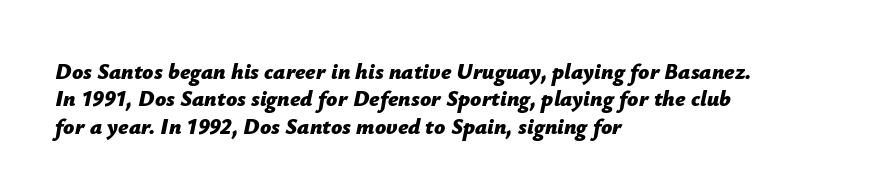
Looking at the ascenders, they clearly lean. Line starts are locked; line ends wander. The face used here is rendered with its standard letterfit. Regular leading. This is heavy type, rendered in bold.
